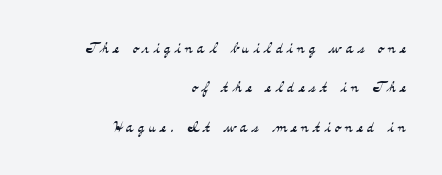
Q: Is the text bold? A: No.
Q: Is the text italic (slanted)? A: Yes.
Q: Is the text underlined? A: No.
Q: How is the paragraph aligned? A: Right-aligned.
Q: Is the spacing between letters normal or unusually wide? A: Unusually wide.
Q: Is the spacing between lines tight, normal or loose? A: Loose.
